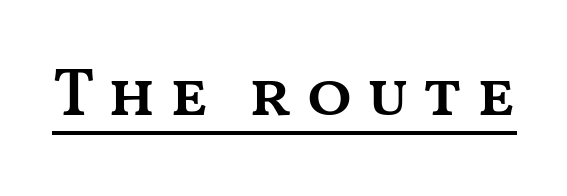
Q: Is the text bold? A: Semi-bold.
Q: Is the text italic (slanted)? A: No, it is upright.
Q: Is the text underlined? A: Yes.
Q: Width (condensed, normal, or wide)? A: Wide.
Q: Stroke contrast? A: Medium.
Q: x-height? A: Medium.
Q: Monospaced? A: No.
